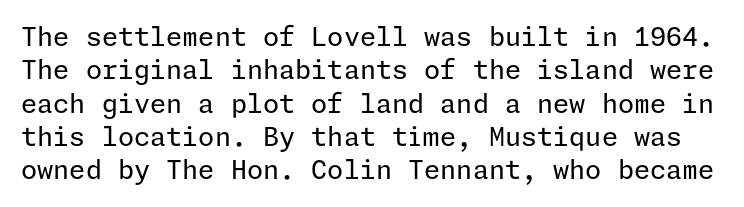
{"italic": "no", "bold": "no", "underline": "no", "line_spacing": "normal", "line_spacing_ratio": 1.28, "letter_spacing": "normal", "letter_spacing_em": 0.0, "glyph_px": 26}
